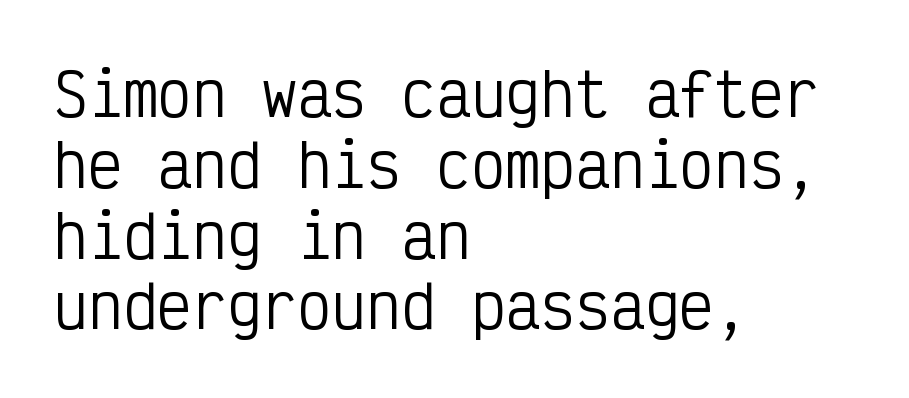
{"serif": "no", "italic": "no", "bold": "no", "weight": "regular", "width": "condensed", "stroke_contrast": "low", "x_height": "medium", "monospaced": "yes", "underline": "no", "align": "left", "line_spacing_ratio": 1.22, "letter_spacing": "normal", "letter_spacing_em": 0.0, "glyph_px": 58}
